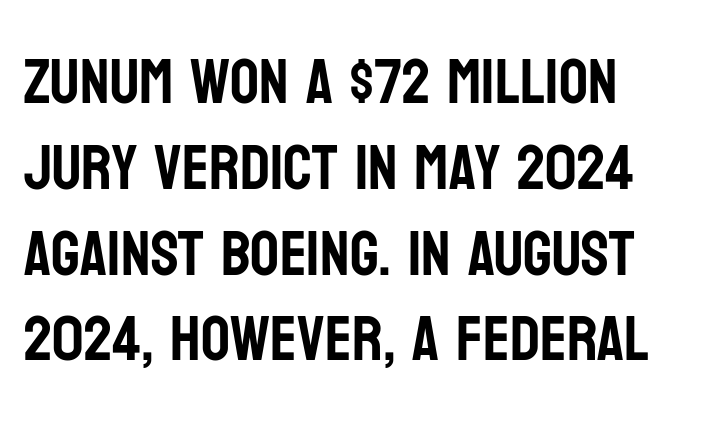
{"serif": "no", "italic": "no", "width": "condensed", "stroke_contrast": "low", "x_height": "large", "monospaced": "no", "underline": "no", "align": "left", "line_spacing": "normal", "line_spacing_ratio": 1.34, "letter_spacing": "normal", "letter_spacing_em": 0.0, "glyph_px": 64}
